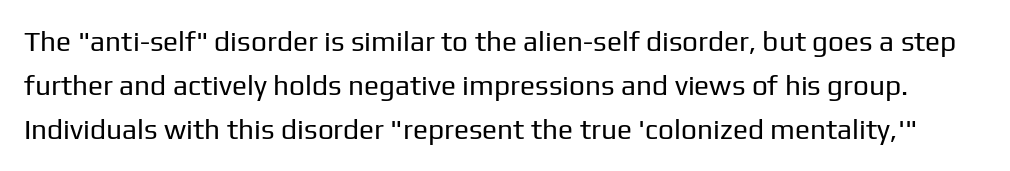
{"serif": "no", "italic": "no", "bold": "no", "weight": "regular", "width": "normal", "stroke_contrast": "low", "x_height": "medium", "monospaced": "no", "underline": "no", "line_spacing": "normal", "line_spacing_ratio": 1.58, "letter_spacing": "normal", "letter_spacing_em": 0.0, "glyph_px": 28}
